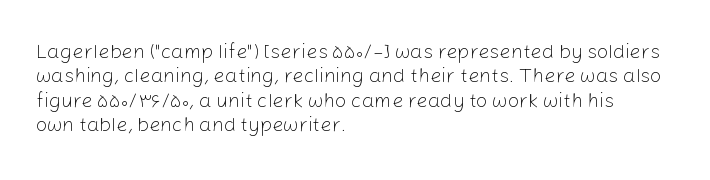
These lines keep a tight, regular rhythm from letter to letter. In CSS terms this would be text-align: left. Weight: in the light-to-regular range. This is roman type, the default non-slanted kind. Decoration check: the copy has no underline.
